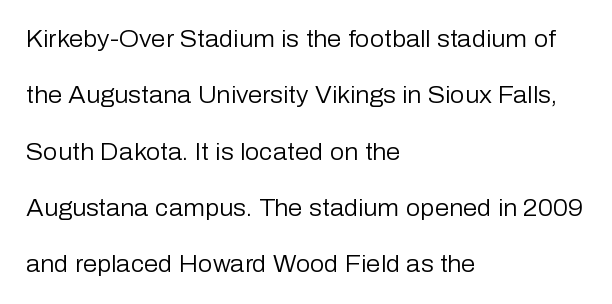
Q: Is the text bold? A: No.
Q: Is the text italic (slanted)? A: No, it is upright.
Q: Is the text underlined? A: No.
Q: How is the paragraph aligned? A: Left-aligned.
Q: Is the spacing between letters normal or unusually wide? A: Normal.
Q: Is the spacing between lines tight, normal or loose? A: Loose.
